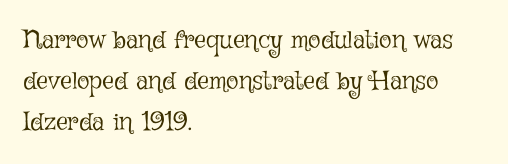
The image shows 26 px text type, upright; set left-aligned, normal line spacing (1.57x), normal letter spacing, not underlined.
